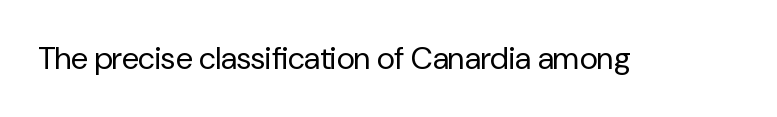
Varying glyph widths throughout — classic text-font behaviour. This sample uses plain, unmodified letter spacing. Nobody drew a line under any word here. Summary of weight: not heavy and not bold.
